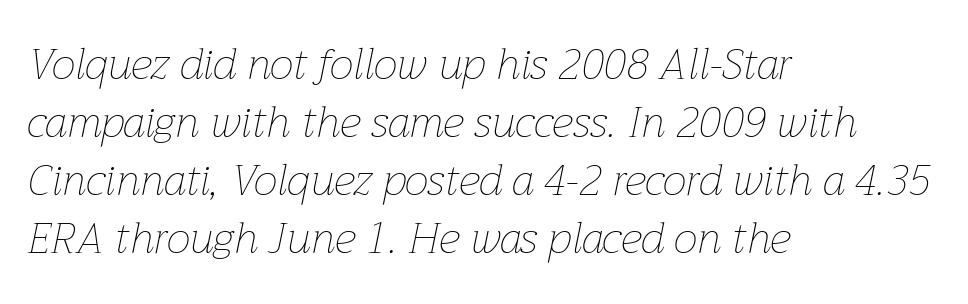
The image shows 43 px thin type, italic (leaning right); set left-aligned, normal line spacing (1.35x), normal letter spacing, not underlined; low stroke contrast and a medium x-height.
